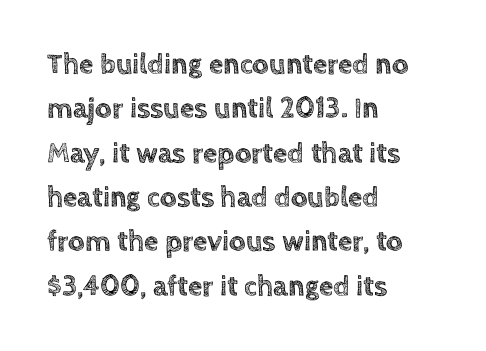
Upright lettering throughout. Only glyphs here, with clear space below each row. Does the leading feel generous? No, just average. These lines are set flush left with a ragged right edge.
